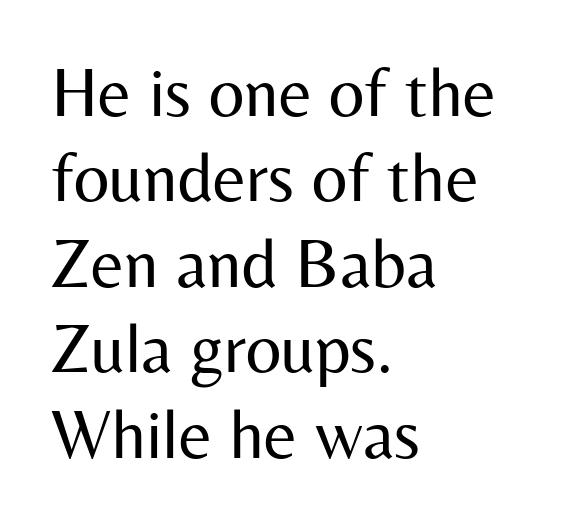
{"serif": "no", "italic": "no", "bold": "no", "weight": "regular", "width": "normal", "stroke_contrast": "medium", "x_height": "medium", "monospaced": "no", "underline": "no", "align": "left", "line_spacing_ratio": 1.22, "letter_spacing": "normal", "letter_spacing_em": 0.0, "glyph_px": 70}
